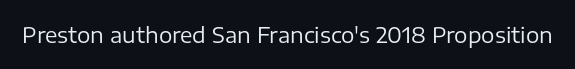
The passage shown is not underscored anywhere. The font's upright variant was chosen for this text. Stems here are at most as thick as an everyday book face. Observe the ordinary spacing: letters are neighbours, not strangers.
